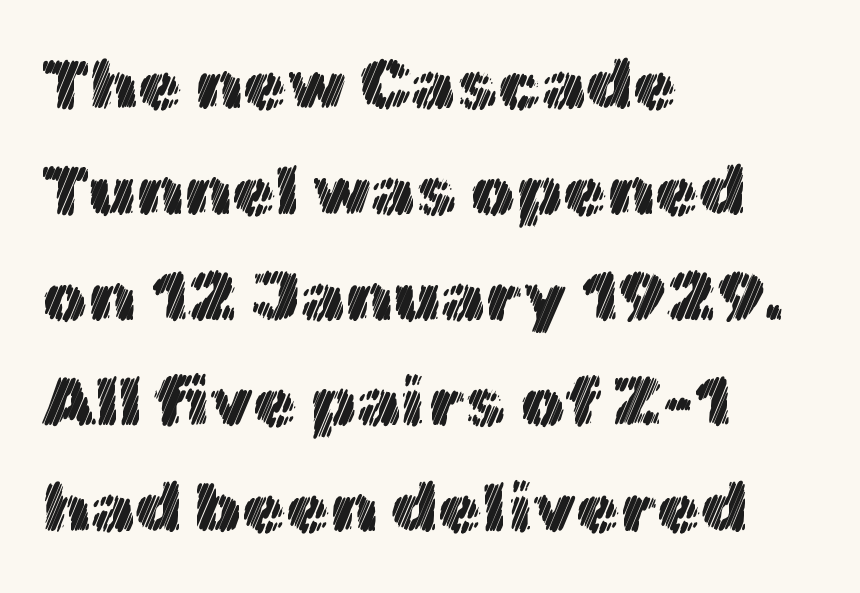
Q: Is the text italic (slanted)? A: No, it is upright.
Q: Is the text underlined? A: No.
Q: How is the paragraph aligned? A: Left-aligned.
Q: Is the spacing between letters normal or unusually wide? A: Normal.
Q: Is the spacing between lines tight, normal or loose? A: Normal.
Q: Width (condensed, normal, or wide)? A: Normal.
Q: x-height? A: Medium.
Q: Monospaced? A: No.
